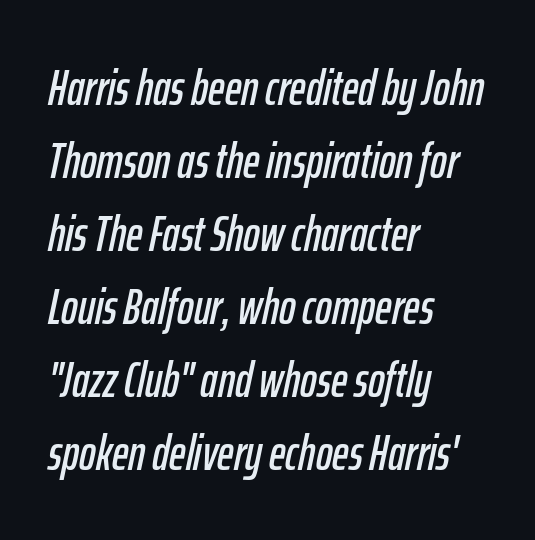
The image shows 50 px condensed type, italic (leaning right); set left-aligned, normal line spacing (1.46x), normal letter spacing, not underlined; low stroke contrast and a medium x-height.
